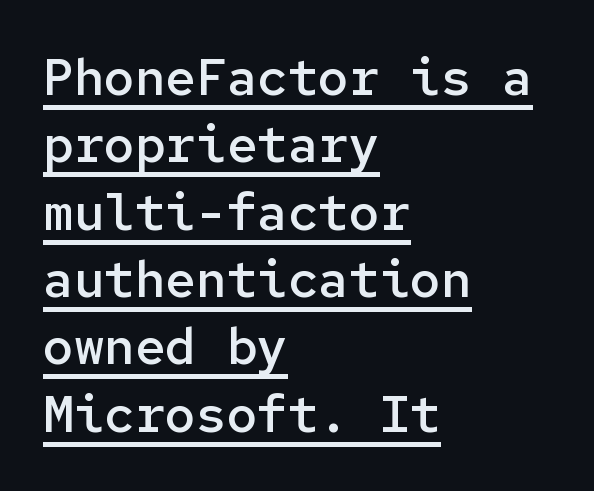
{"serif": "no", "italic": "no", "bold": "semi", "weight": "semibold", "width": "normal", "stroke_contrast": "low", "x_height": "medium", "monospaced": "yes", "underline": "yes", "align": "left", "line_spacing": "normal", "line_spacing_ratio": 1.32, "letter_spacing": "normal", "letter_spacing_em": 0.0, "glyph_px": 51}
